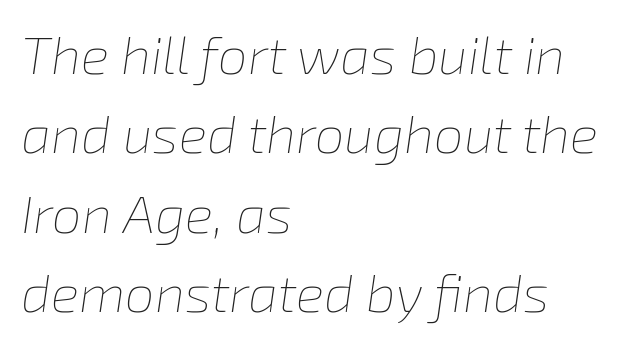
The letters advance in unequal steps, a hallmark of proportional type. You could call the tracking neutral — neither tight nor loose. Each new line begins a customary step beneath the previous one. The font sits on the lighter half of the weight spectrum, regular included.
